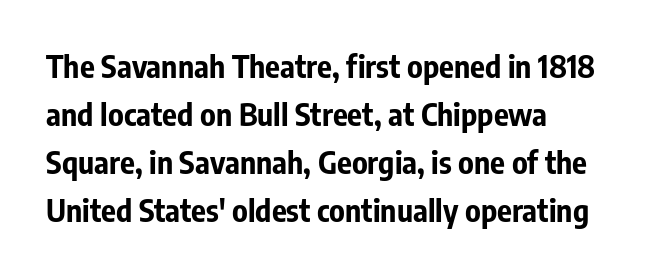
The image shows 31 px bold, condensed sans-serif type, upright; set normal line spacing (1.55x), normal letter spacing, not underlined; low stroke contrast and a medium x-height.
